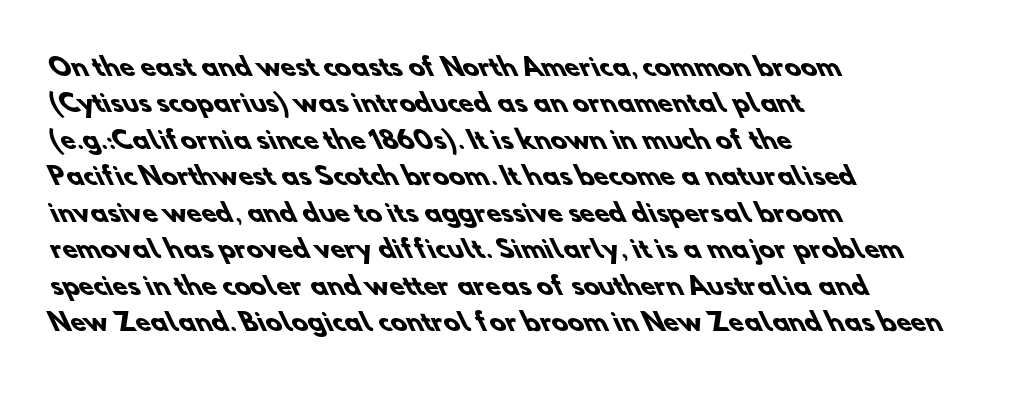
Q: Is the text bold? A: Yes.
Q: Is the text underlined? A: No.
Q: How is the paragraph aligned? A: Left-aligned.
Q: Is the spacing between letters normal or unusually wide? A: Normal.
Q: Is the spacing between lines tight, normal or loose? A: Normal.
